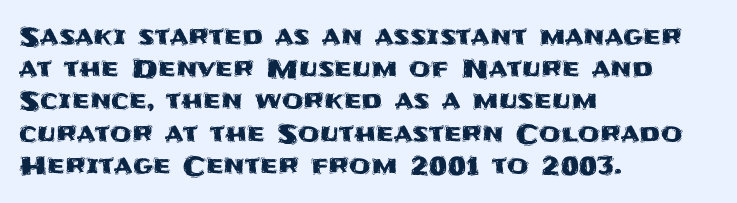
The image shows 25 px text type, upright; set left-aligned, normal line spacing (1.29x), normal letter spacing, not underlined.
